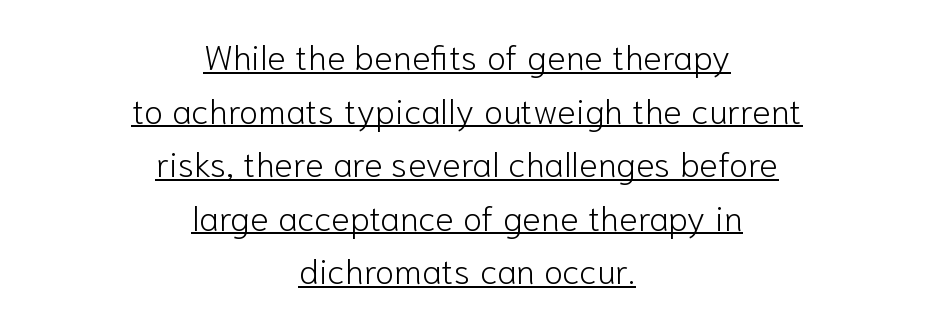
Q: Is the text bold? A: No.
Q: Is the text italic (slanted)? A: No, it is upright.
Q: Is the typeface a serif or a sans-serif typeface? A: Sans-serif.
Q: Is the text underlined? A: Yes.
Q: How is the paragraph aligned? A: Centered.
Q: Is the spacing between letters normal or unusually wide? A: Normal.
Q: Is the spacing between lines tight, normal or loose? A: Normal.
Q: Width (condensed, normal, or wide)? A: Normal.
Q: Stroke contrast? A: Low.
Q: x-height? A: Medium.
Q: Monospaced? A: No.
